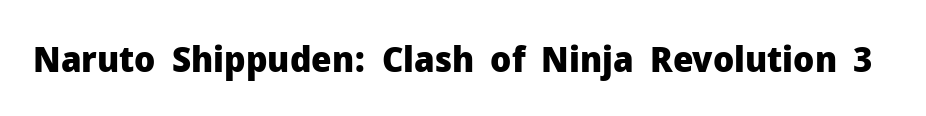
{"serif": "no", "italic": "no", "bold": "yes", "weight": "heavy", "width": "normal", "stroke_contrast": "low", "x_height": "medium", "monospaced": "no", "underline": "no", "letter_spacing": "normal", "letter_spacing_em": 0.0, "glyph_px": 36}
